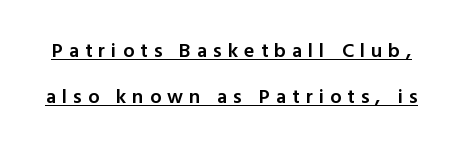
The line-height multiplier appears high, well above default. Weight check: semibold — heavier than regular, not quite bold. Loose tracking; the words dissolve into strings of separated letters. You can tell it's not italic because the verticals are truly vertical. The rendered words wear a rule along their underside.
